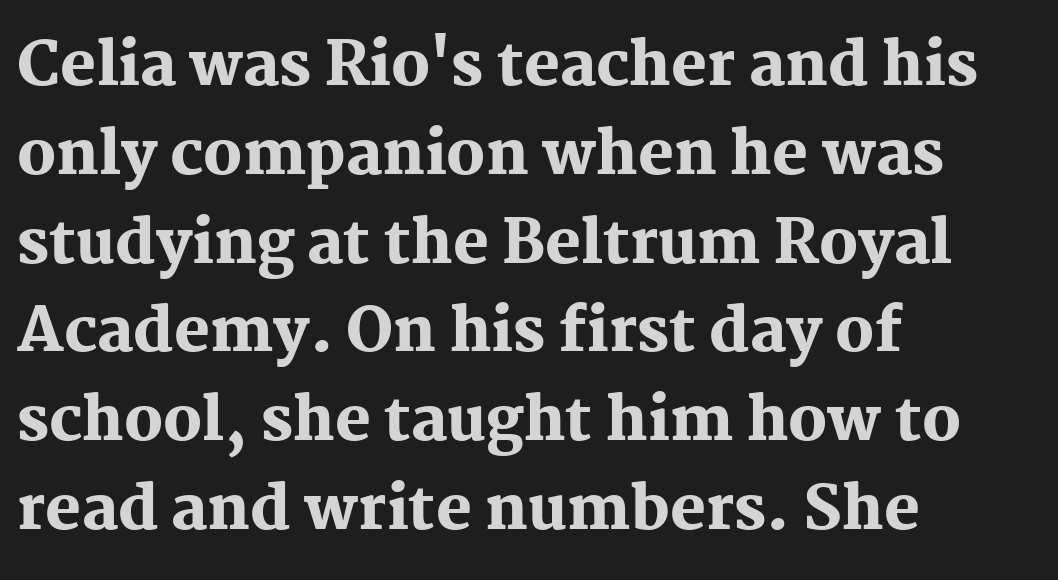
Nobody drew a line under any word here. Is this a fixed-width face? No — the glyphs have proportional, varying widths. How are the letters spaced? Ordinarily, with no added tracking. Does the type have serifs? Yes, each stem ends in a small foot.
